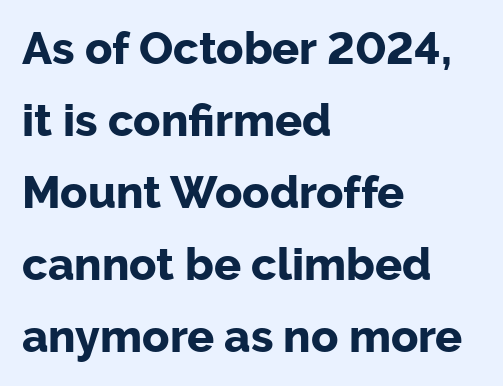
The image shows 45 px bold sans-serif type, upright; set left-aligned, normal line spacing (1.6x), normal letter spacing, not underlined; low stroke contrast and a medium x-height.
